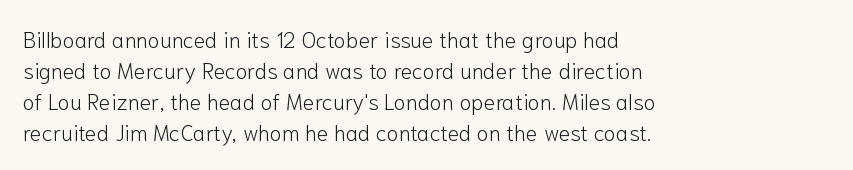
The image shows 22 px text type, upright; set left-aligned, normal line spacing (1.41x), normal letter spacing, not underlined.
